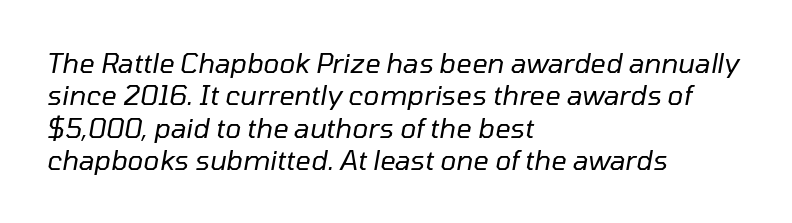
The image shows 27 px text type, italic (leaning right); set left-aligned, line spacing 1.2x, normal letter spacing, not underlined.
